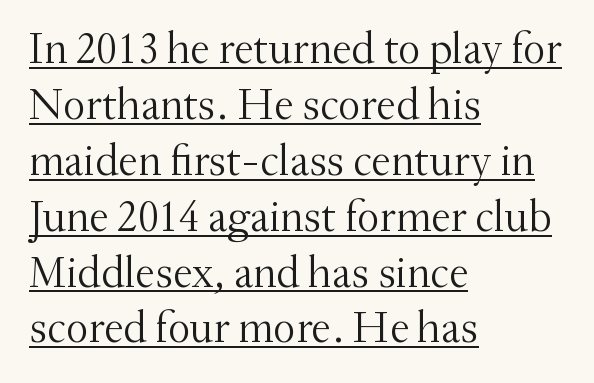
{"serif": "yes", "italic": "no", "bold": "no", "weight": "light", "width": "normal", "stroke_contrast": "medium", "x_height": "small", "monospaced": "no", "underline": "yes", "align": "left", "line_spacing": "normal", "line_spacing_ratio": 1.27, "letter_spacing": "normal", "letter_spacing_em": 0.0, "glyph_px": 44}
